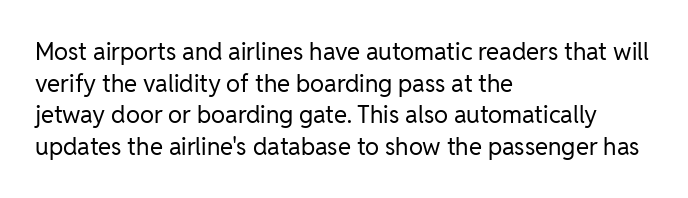
{"italic": "no", "bold": "no", "underline": "no", "align": "left", "line_spacing": "normal", "line_spacing_ratio": 1.32, "letter_spacing": "normal", "letter_spacing_em": 0.0, "glyph_px": 24}
